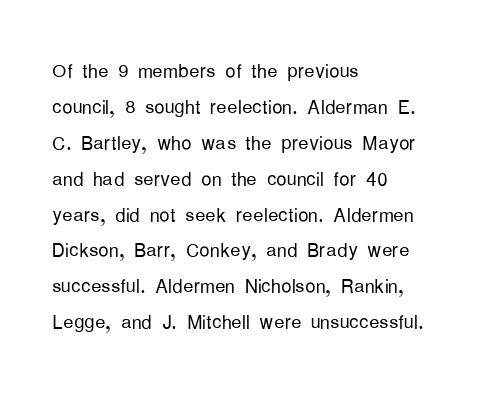
Q: Is the text bold? A: No.
Q: Is the text italic (slanted)? A: No, it is upright.
Q: Is the text underlined? A: No.
Q: How is the paragraph aligned? A: Left-aligned.
Q: Is the spacing between letters normal or unusually wide? A: Normal.
Q: Is the spacing between lines tight, normal or loose? A: Normal.
